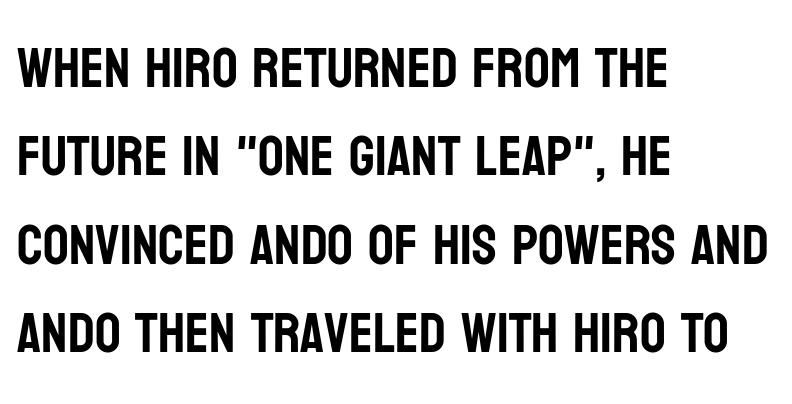
Q: Is the text italic (slanted)? A: No, it is upright.
Q: Is the typeface a serif or a sans-serif typeface? A: Sans-serif.
Q: Is the text underlined? A: No.
Q: How is the paragraph aligned? A: Left-aligned.
Q: Is the spacing between letters normal or unusually wide? A: Normal.
Q: Is the spacing between lines tight, normal or loose? A: Normal.
Q: Width (condensed, normal, or wide)? A: Condensed.
Q: Stroke contrast? A: Low.
Q: x-height? A: Large.
Q: Monospaced? A: No.
